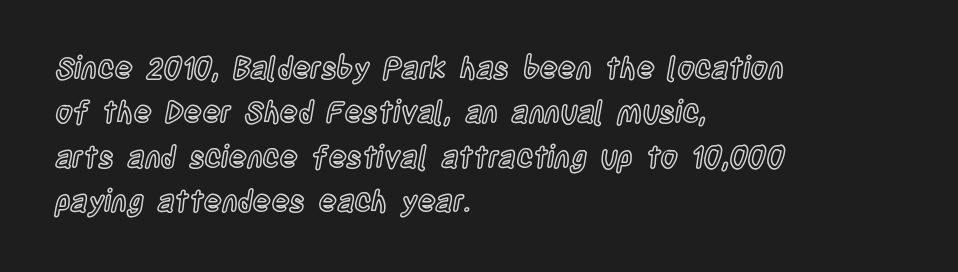
The image shows 30 px condensed type; set left-aligned, normal line spacing (1.48x), normal letter spacing, not underlined; a large x-height.
